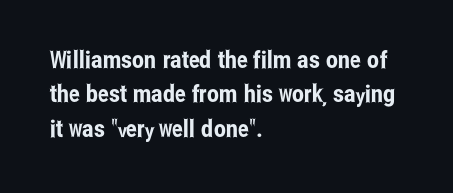
The image shows 24 px text type, upright; set left-aligned, normal line spacing (1.43x), normal letter spacing, not underlined.
